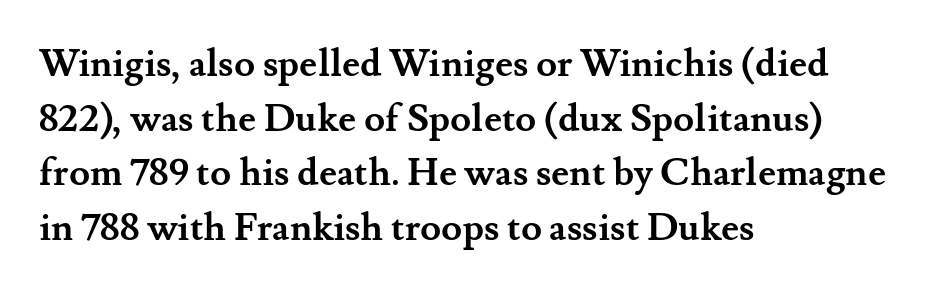
Q: Is the text bold? A: Yes.
Q: Is the text italic (slanted)? A: No, it is upright.
Q: Is the typeface a serif or a sans-serif typeface? A: Serif.
Q: Is the text underlined? A: No.
Q: How is the paragraph aligned? A: Left-aligned.
Q: Is the spacing between letters normal or unusually wide? A: Normal.
Q: Is the spacing between lines tight, normal or loose? A: Normal.
Q: Width (condensed, normal, or wide)? A: Normal.
Q: Stroke contrast? A: Medium.
Q: x-height? A: Small.
Q: Monospaced? A: No.
